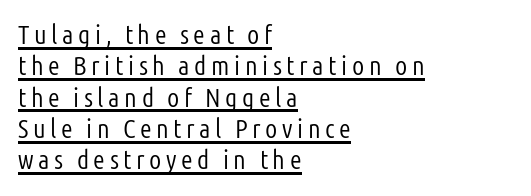
{"italic": "no", "bold": "no", "underline": "yes", "align": "left", "line_spacing_ratio": 1.16, "glyph_px": 27}
